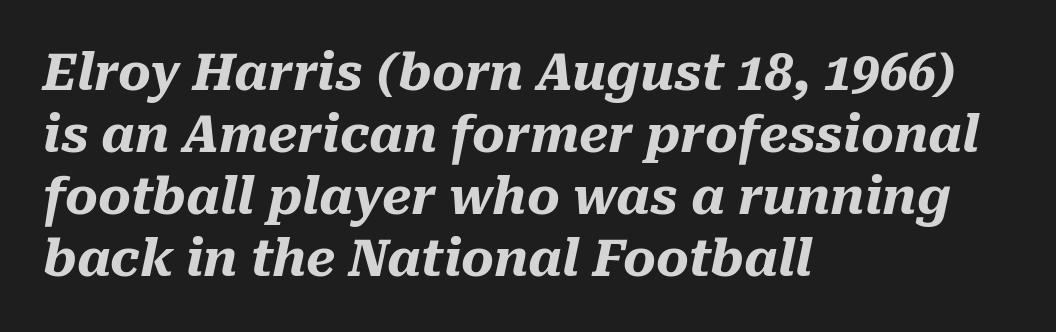
{"italic": "yes", "lean": "right", "slant_degrees": 10, "bold": "yes", "weight": "heavy", "width": "normal", "stroke_contrast": "medium", "x_height": "medium", "monospaced": "no", "underline": "no", "align": "left", "line_spacing_ratio": 1.24, "letter_spacing": "normal", "letter_spacing_em": 0.0, "glyph_px": 50}
